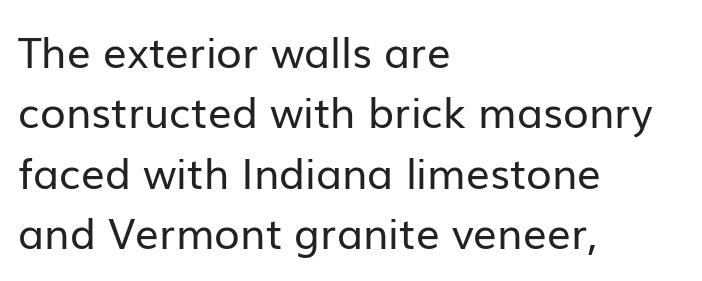
{"serif": "no", "italic": "no", "bold": "no", "weight": "regular", "width": "normal", "stroke_contrast": "low", "x_height": "medium", "monospaced": "no", "underline": "no", "align": "left", "line_spacing": "normal", "line_spacing_ratio": 1.44, "letter_spacing": "normal", "letter_spacing_em": 0.0, "glyph_px": 42}
